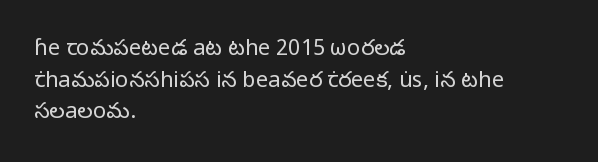
{"italic": "no", "bold": "no", "underline": "no", "align": "left", "line_spacing": "normal", "line_spacing_ratio": 1.44, "letter_spacing": "normal", "letter_spacing_em": 0.0, "glyph_px": 22}
